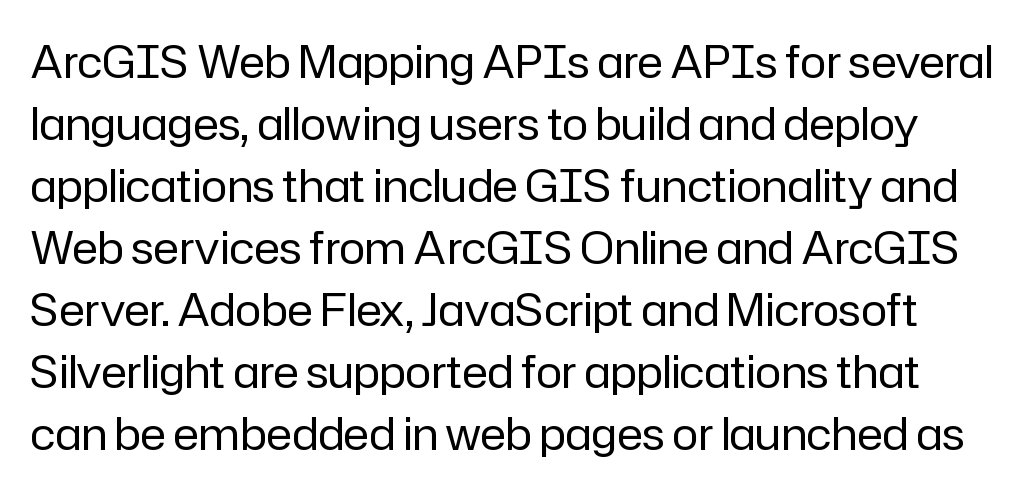
A roman cut, with each character standing at attention. The face used here is proportionally spaced, like ordinary book or web type. Unlike a traditional serif, this face leaves its strokes unadorned. Words appear dense and cohesive because spacing is normal. The glyphs are unaccompanied by any horizontal stroke below them.
